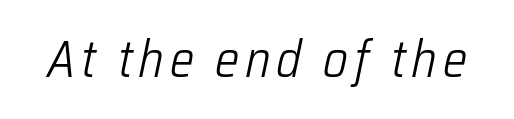
{"italic": "yes", "lean": "right", "slant_degrees": 12, "bold": "no", "weight": "light", "width": "condensed", "stroke_contrast": "low", "x_height": "medium", "monospaced": "no", "underline": "no", "glyph_px": 51}
